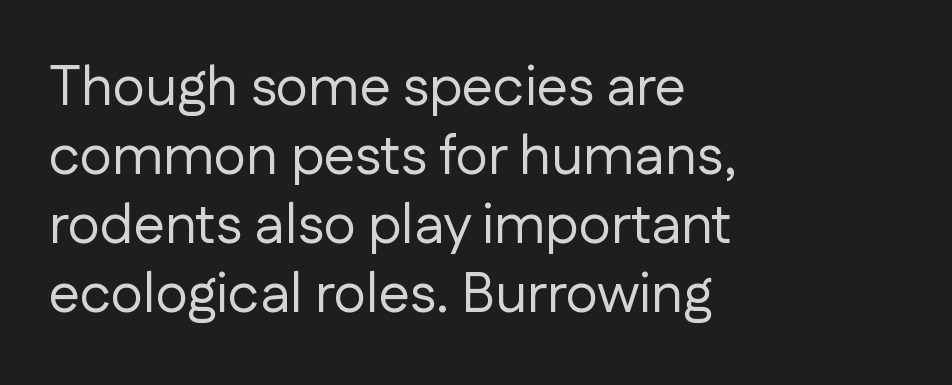
Do the letters lean? They stand straight. Compared with typical body copy, the letter spacing here is the same. Think of a printed novel: that variable character pitch is what you see here. The letterforms sit at book weight or below. If you drew a ruler down the left edge, every line would touch it. Letters rest on an invisible, unmarked baseline.
